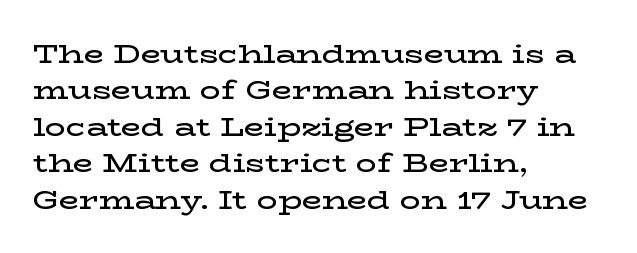
The image shows 26 px text type, upright; set left-aligned, normal line spacing (1.4x), normal letter spacing, not underlined.
